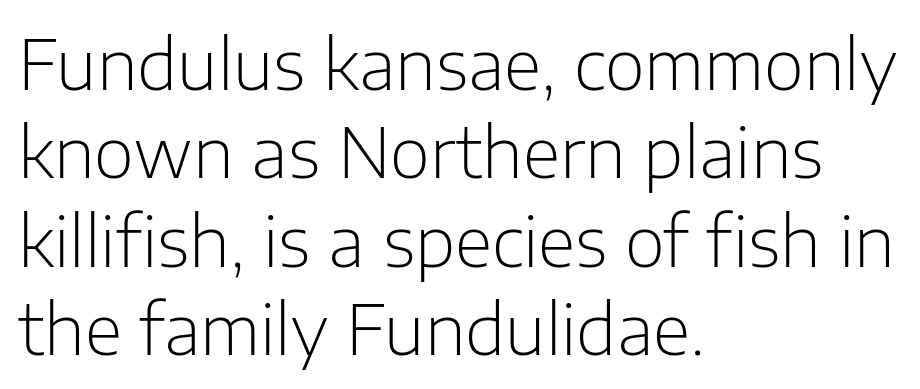
Does extra space separate the letters? No, they use regular spacing. Observe the absence of serifs on each vertical stroke in this sample. Normally led — the rows are evenly, conventionally spaced. Line starts are locked; line ends wander.
